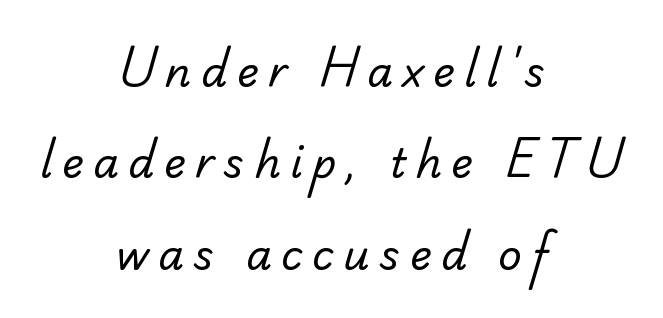
The image shows 41 px regular-weight serif type; set centered, loose line spacing (2.23x), unusually wide letter spacing (+0.23 em), not underlined; low stroke contrast and a small x-height.
